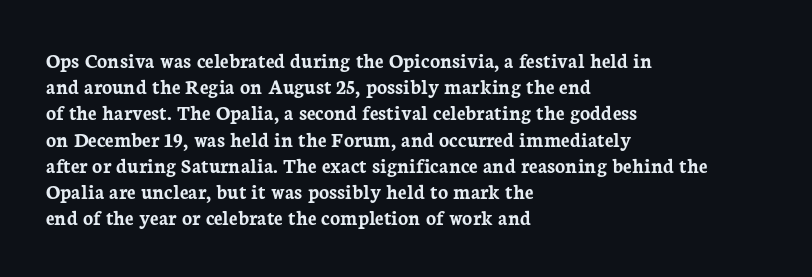
{"italic": "no", "bold": "yes", "underline": "no", "align": "left", "line_spacing": "normal", "line_spacing_ratio": 1.25, "letter_spacing": "normal", "letter_spacing_em": 0.0, "glyph_px": 21}
